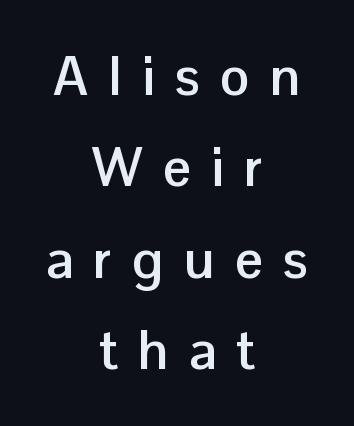
You could not count columns in this text — the font is proportionally spaced. Line spacing here is normal. A sans-serif font was chosen for this passage. The passage shown is not underscored anywhere. The typesetting leans heavy: a genuine bold.
